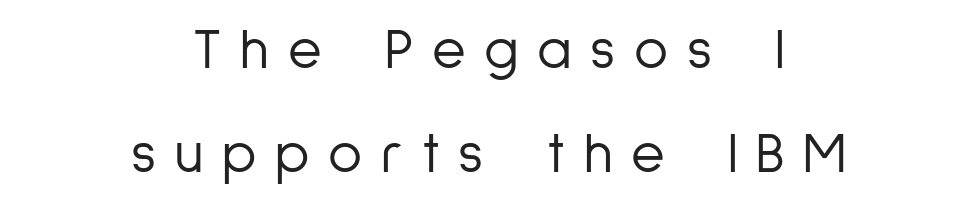
Q: Is the text bold? A: No.
Q: Is the text italic (slanted)? A: No, it is upright.
Q: Is the typeface a serif or a sans-serif typeface? A: Sans-serif.
Q: Is the text underlined? A: No.
Q: How is the paragraph aligned? A: Centered.
Q: Is the spacing between letters normal or unusually wide? A: Unusually wide.
Q: Width (condensed, normal, or wide)? A: Condensed.
Q: Stroke contrast? A: Low.
Q: x-height? A: Medium.
Q: Monospaced? A: No.
